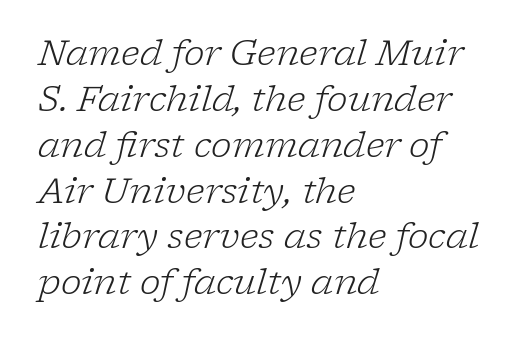
The image shows 35 px light serif type, italic (leaning right); set left-aligned, normal line spacing (1.31x), normal letter spacing, not underlined; low stroke contrast and a medium x-height.
